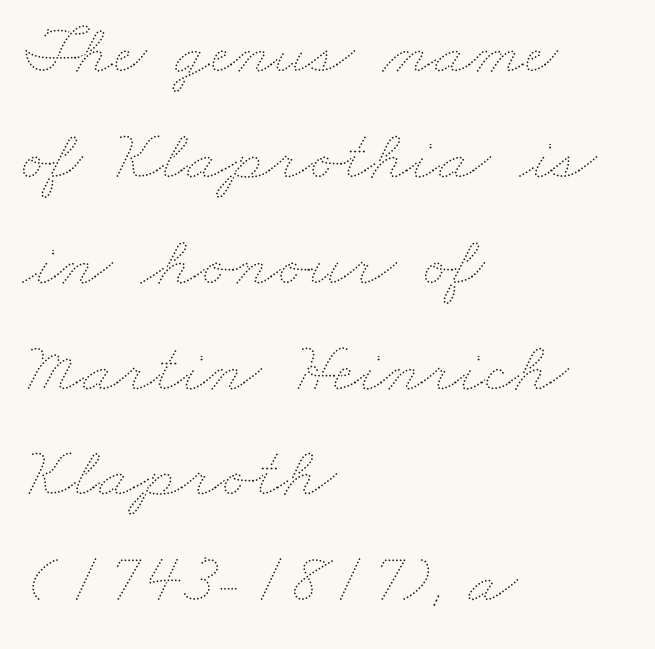
The image shows 72 px thin, wide type; set left-aligned, normal line spacing (1.47x), normal letter spacing, not underlined; medium stroke contrast and a small x-height.
